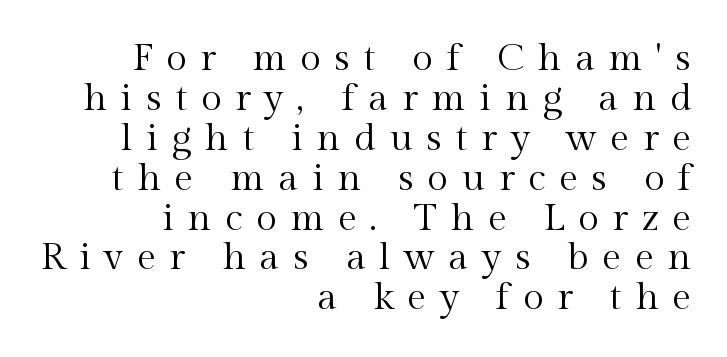
{"serif": "yes", "italic": "no", "bold": "no", "weight": "regular", "width": "normal", "x_height": "medium", "monospaced": "no", "underline": "no", "align": "right", "line_spacing": "tight", "line_spacing_ratio": 1.05, "letter_spacing": "wide", "letter_spacing_em": 0.36, "glyph_px": 38}
